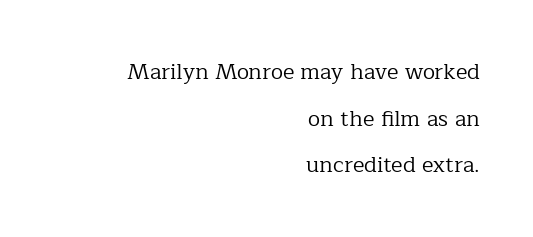
The image shows 22 px text type, upright; set right-aligned, loose line spacing (2.12x), normal letter spacing, not underlined.
